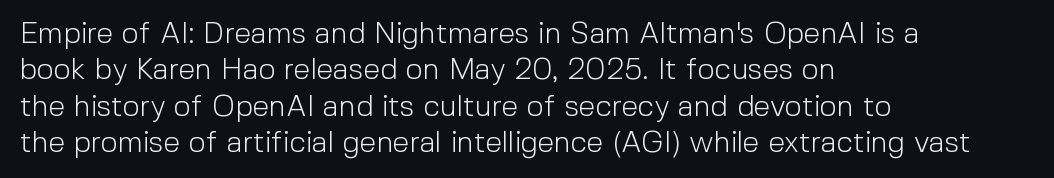
The weight tops out at a normal text grade. Unmarked baselines from the first word to the last. Think of a printed novel: that variable character pitch is what you see here. Is there any slant? The stems are plumb. Line beginnings align vertically; line endings do not. Observe the ordinary spacing: letters are neighbours, not strangers.
